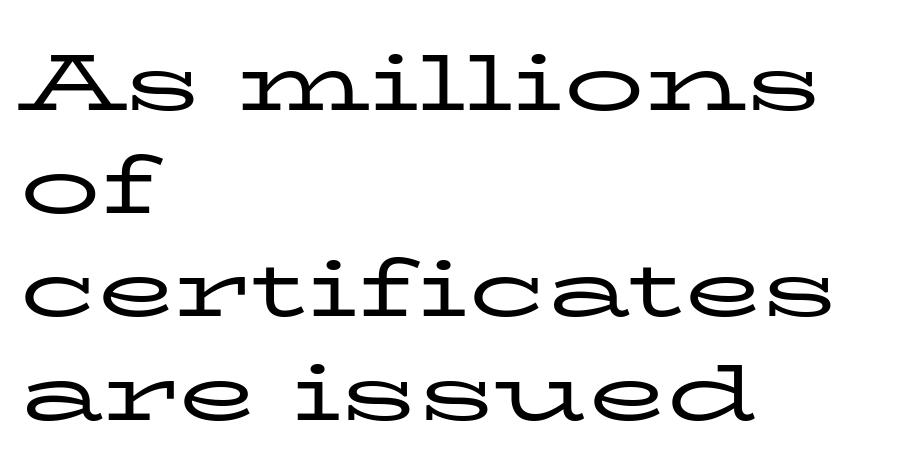
Q: Is the text bold? A: No.
Q: Is the text italic (slanted)? A: No, it is upright.
Q: Is the typeface a serif or a sans-serif typeface? A: Serif.
Q: Is the text underlined? A: No.
Q: How is the paragraph aligned? A: Left-aligned.
Q: Is the spacing between letters normal or unusually wide? A: Normal.
Q: Is the spacing between lines tight, normal or loose? A: Normal.
Q: Width (condensed, normal, or wide)? A: Wide.
Q: Stroke contrast? A: Low.
Q: x-height? A: Medium.
Q: Monospaced? A: No.
